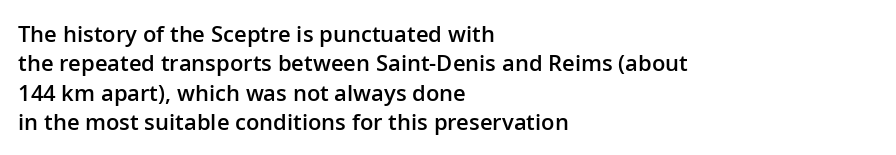
{"italic": "no", "bold": "semi", "underline": "no", "align": "left", "line_spacing": "normal", "line_spacing_ratio": 1.33, "letter_spacing": "normal", "letter_spacing_em": 0.0, "glyph_px": 22}
